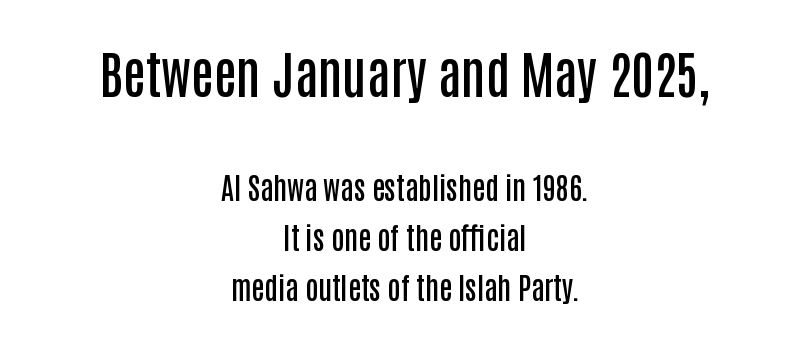
The image shows 51 px semibold, condensed sans-serif type, upright; set centered, line spacing 1.73x, normal letter spacing, not underlined; the first (top) block is 1.76x larger; low stroke contrast and a large x-height.
